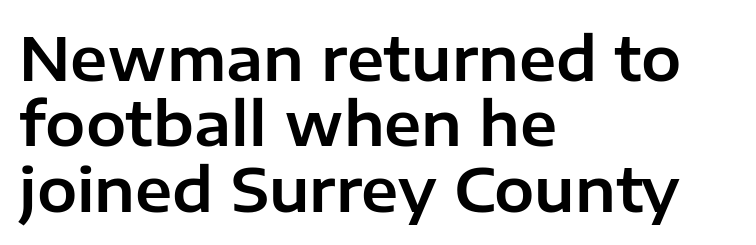
{"serif": "no", "italic": "no", "width": "normal", "stroke_contrast": "low", "x_height": "medium", "monospaced": "no", "underline": "no", "align": "left", "line_spacing": "tight", "line_spacing_ratio": 1.09, "letter_spacing": "normal", "letter_spacing_em": 0.0, "glyph_px": 60}
